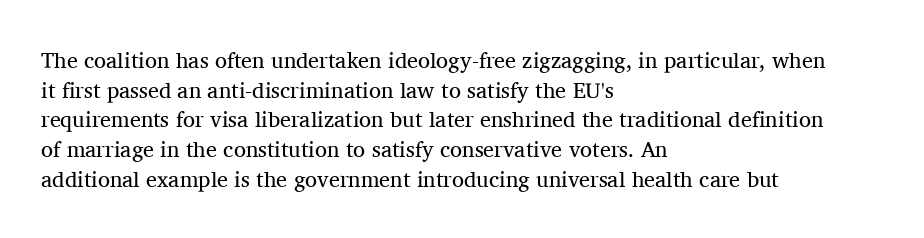
Unmarked baselines from the first word to the last. The designer left line spacing at the default. The rendering anchors every line to the left-hand side. The gaps between neighbouring characters are ordinary and unremarkable. The type sits square on the baseline with zero lean.
